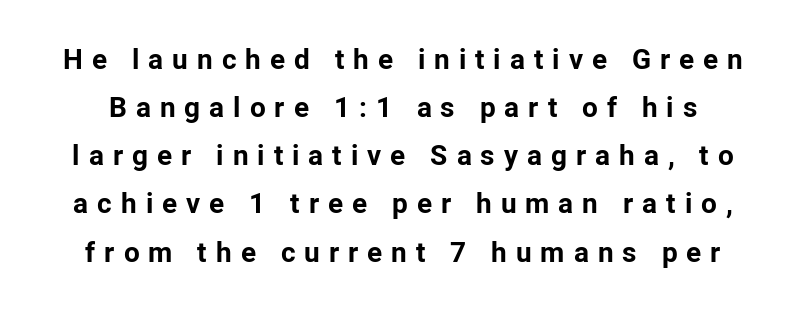
Q: Is the text bold? A: Yes.
Q: Is the text italic (slanted)? A: No, it is upright.
Q: Is the typeface a serif or a sans-serif typeface? A: Sans-serif.
Q: Is the text underlined? A: No.
Q: Is the spacing between letters normal or unusually wide? A: Unusually wide.
Q: Width (condensed, normal, or wide)? A: Normal.
Q: Stroke contrast? A: Low.
Q: x-height? A: Medium.
Q: Monospaced? A: No.
